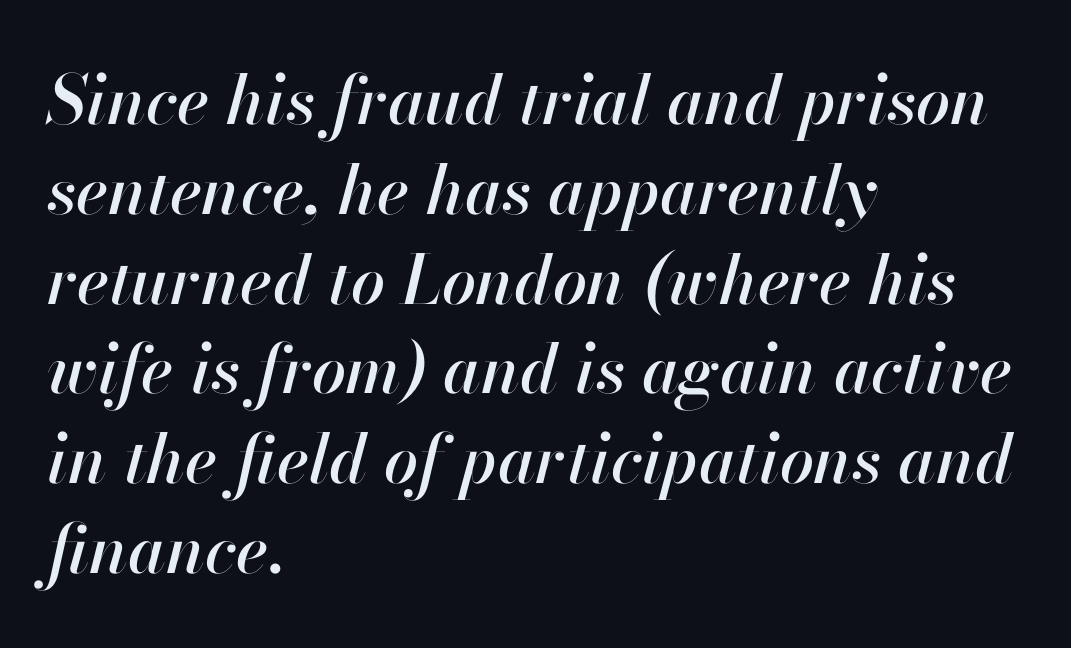
{"italic": "yes", "lean": "right", "slant_degrees": 13, "width": "normal", "stroke_contrast": "high", "x_height": "small", "monospaced": "no", "underline": "no", "align": "left", "line_spacing": "normal", "line_spacing_ratio": 1.32, "letter_spacing": "normal", "letter_spacing_em": 0.0, "glyph_px": 68}
